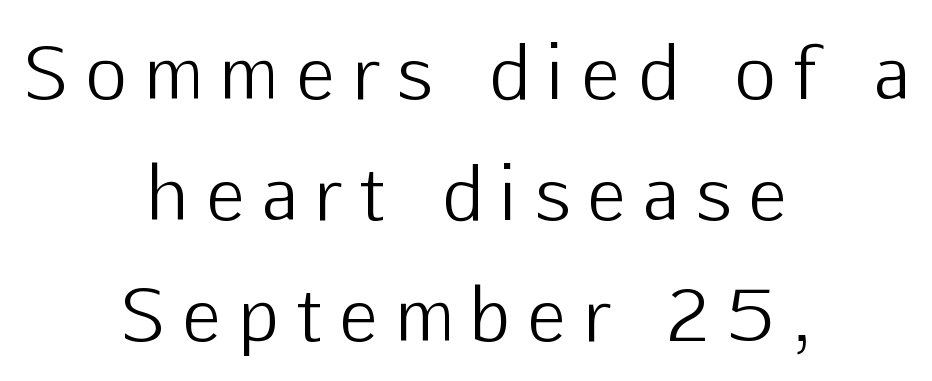
Q: Is the text bold? A: No.
Q: Is the text italic (slanted)? A: No, it is upright.
Q: Is the typeface a serif or a sans-serif typeface? A: Sans-serif.
Q: Is the text underlined? A: No.
Q: How is the paragraph aligned? A: Centered.
Q: Is the spacing between letters normal or unusually wide? A: Unusually wide.
Q: Is the spacing between lines tight, normal or loose? A: Normal.
Q: Width (condensed, normal, or wide)? A: Normal.
Q: Stroke contrast? A: Low.
Q: x-height? A: Medium.
Q: Monospaced? A: No.
